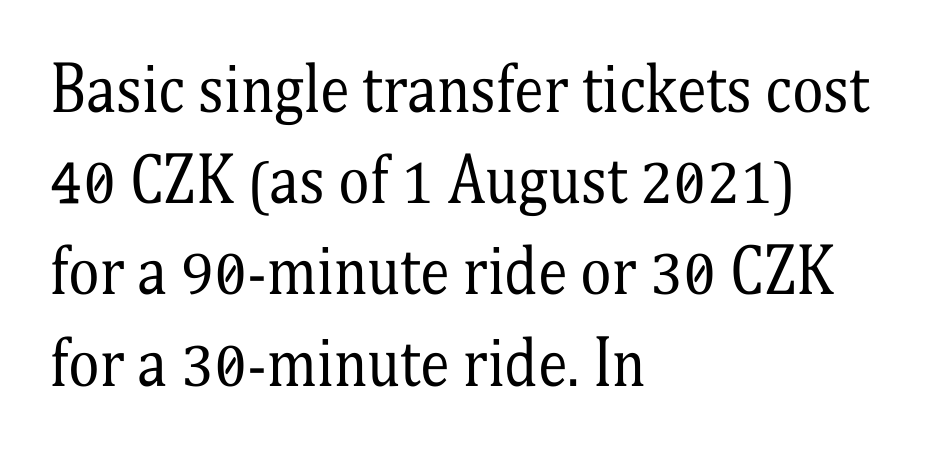
Q: Is the text bold? A: No.
Q: Is the text italic (slanted)? A: No, it is upright.
Q: Is the typeface a serif or a sans-serif typeface? A: Serif.
Q: Is the text underlined? A: No.
Q: How is the paragraph aligned? A: Left-aligned.
Q: Is the spacing between letters normal or unusually wide? A: Normal.
Q: Is the spacing between lines tight, normal or loose? A: Normal.
Q: Width (condensed, normal, or wide)? A: Condensed.
Q: Stroke contrast? A: Medium.
Q: x-height? A: Medium.
Q: Monospaced? A: No.
